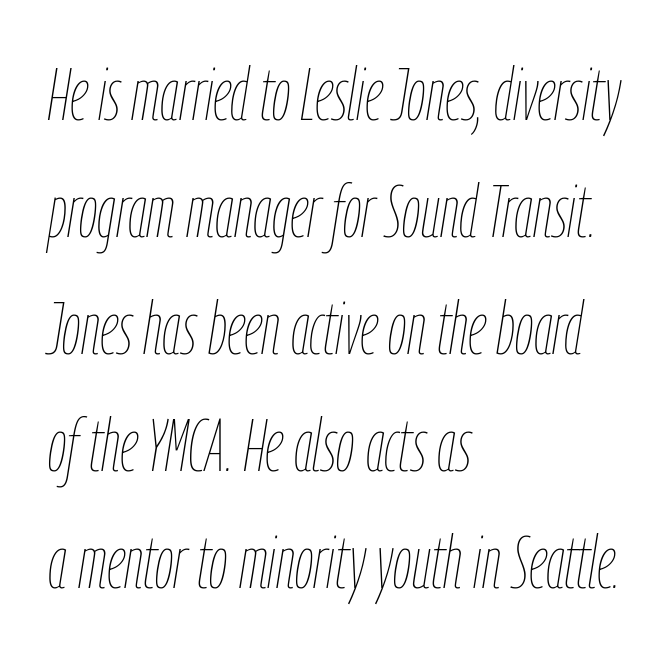
The image shows 74 px thin, condensed type, italic (leaning right); set left-aligned, normal line spacing (1.58x), normal letter spacing, not underlined; low stroke contrast and a medium x-height.
